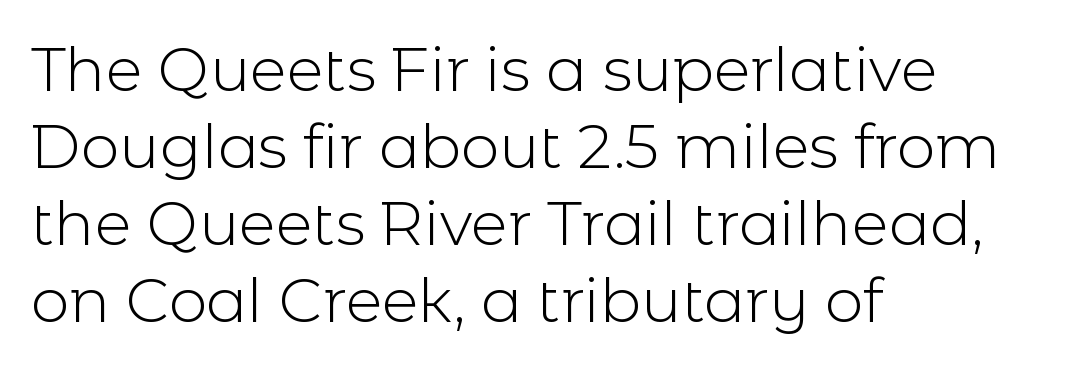
The image shows 61 px light sans-serif type, upright; set left-aligned, normal line spacing (1.26x), normal letter spacing, not underlined; a medium x-height.
